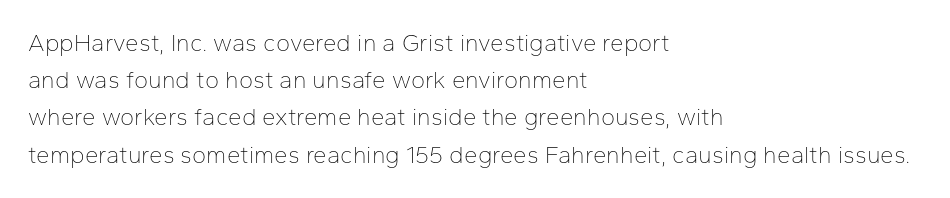
The image shows 24 px text type, upright; set left-aligned, normal line spacing (1.55x), normal letter spacing, not underlined.
